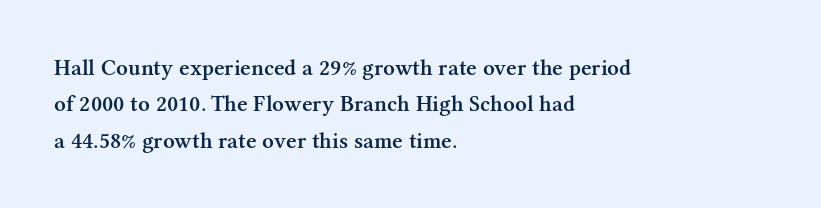
The paragraph shown leans on its left margin. Baseline-to-baseline distance is the conventional proportion of letter height. Check under the words: just untouched page. How are the letters spaced? Ordinarily, with no added tracking.
